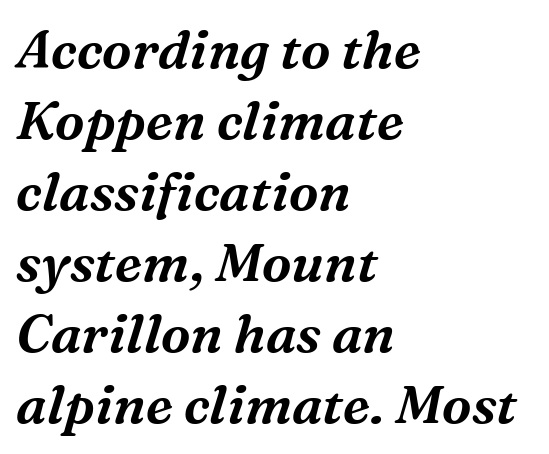
The image shows 53 px serif type, italic (leaning right); set left-aligned, normal line spacing (1.34x), normal letter spacing, not underlined; medium stroke contrast and a medium x-height.
